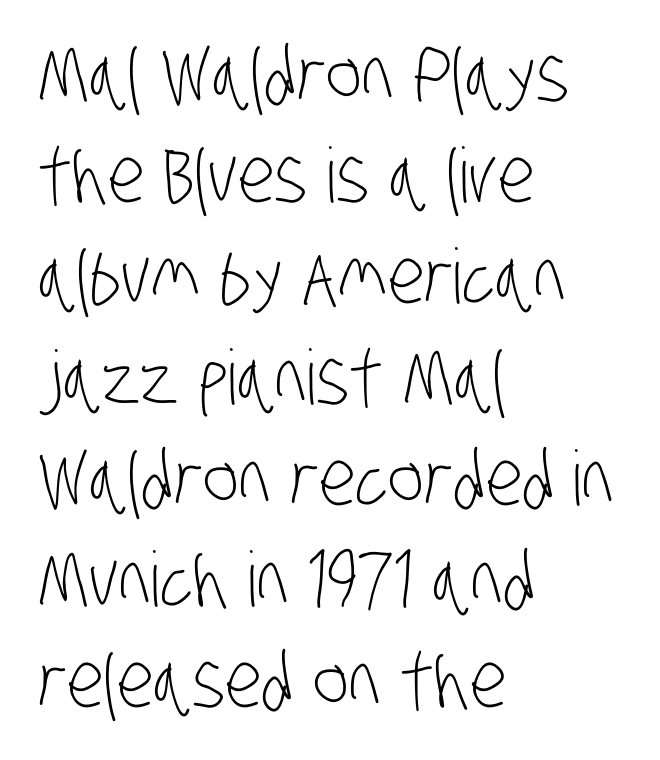
Q: Is the text bold? A: No.
Q: Is the typeface a serif or a sans-serif typeface? A: Sans-serif.
Q: Is the text underlined? A: No.
Q: How is the paragraph aligned? A: Left-aligned.
Q: Is the spacing between letters normal or unusually wide? A: Normal.
Q: Is the spacing between lines tight, normal or loose? A: Normal.
Q: Width (condensed, normal, or wide)? A: Condensed.
Q: Stroke contrast? A: Low.
Q: x-height? A: Large.
Q: Monospaced? A: No.
